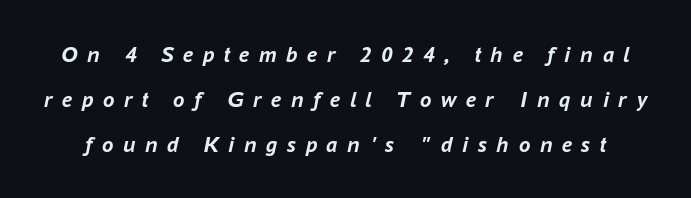
Q: Is the text bold? A: Yes.
Q: Is the text italic (slanted)? A: Yes, it leans right by about 16 degrees.
Q: Is the text underlined? A: No.
Q: Is the spacing between letters normal or unusually wide? A: Unusually wide.
Q: Is the spacing between lines tight, normal or loose? A: Loose.
